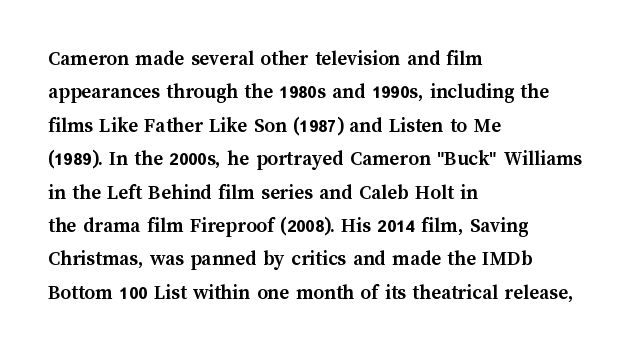
The image shows 21 px bold type, upright; set left-aligned, normal line spacing (1.59x), normal letter spacing, not underlined.
